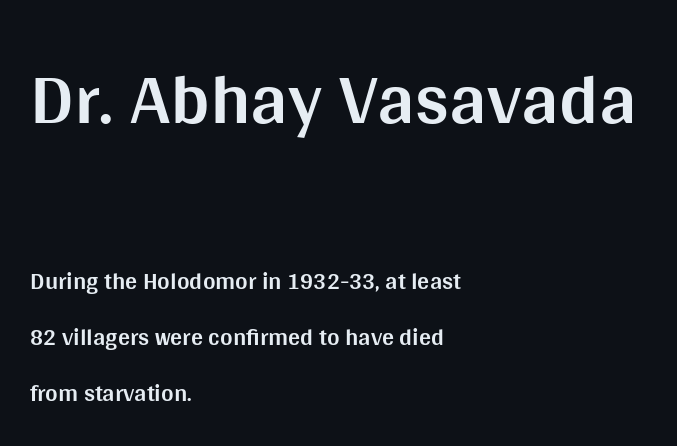
The image shows 73 px bold sans-serif type, upright; set left-aligned, loose line spacing (2.33x), normal letter spacing, not underlined; the first (top) block is 3.04x larger; medium stroke contrast and a large x-height.
